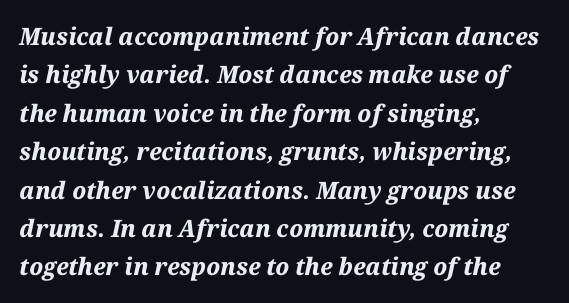
The image shows 24 px bold type, italic (leaning right); set left-aligned, normal line spacing (1.6x), normal letter spacing, not underlined.
